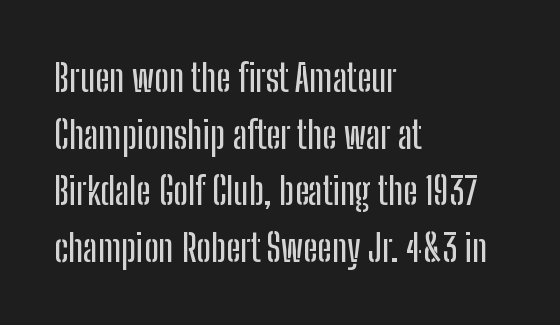
The image shows 38 px condensed sans-serif type, upright; set left-aligned, normal line spacing (1.49x), normal letter spacing, not underlined; low stroke contrast and a medium x-height.
